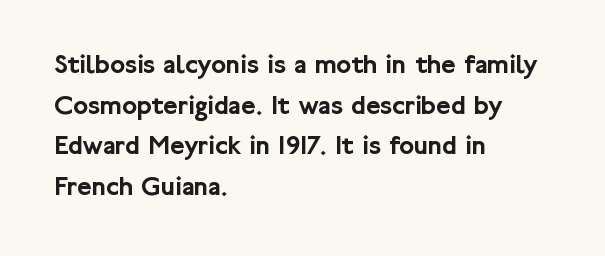
{"serif": "no", "italic": "no", "width": "normal", "stroke_contrast": "low", "x_height": "medium", "monospaced": "no", "underline": "no", "align": "left", "line_spacing": "normal", "line_spacing_ratio": 1.45, "letter_spacing": "normal", "letter_spacing_em": 0.0, "glyph_px": 28}
